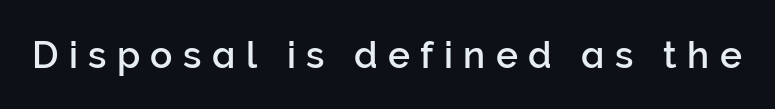
Q: Is the text italic (slanted)? A: No, it is upright.
Q: Is the typeface a serif or a sans-serif typeface? A: Sans-serif.
Q: Is the text underlined? A: No.
Q: Is the spacing between letters normal or unusually wide? A: Unusually wide.
Q: Width (condensed, normal, or wide)? A: Normal.
Q: Stroke contrast? A: Low.
Q: x-height? A: Medium.
Q: Monospaced? A: No.
